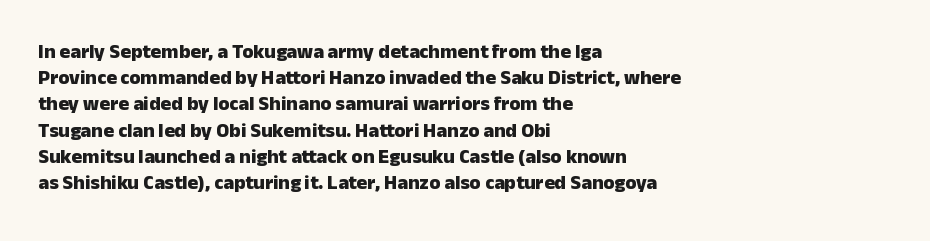
Leftover space on each line is placed entirely after the last word. Honestly, the row spacing looks completely unremarkable. This sample uses an upright cut, with every glyph sitting square on the baseline. A typesetter would call this zero additional tracking. Check the space under the baseline: it is left empty.
